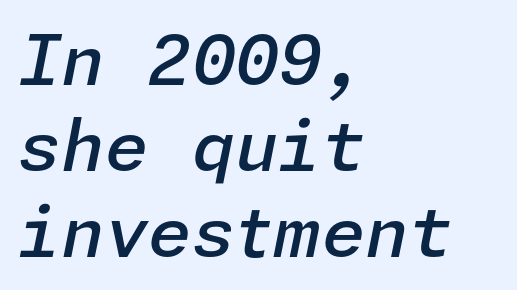
Summary of weight: moderately heavy, a semibold. If you drew a ruler down the left edge, every line would touch it. Clear beneath every line of the passage. The line texture is even and compact thanks to regular tracking. Slanted lettering throughout.
